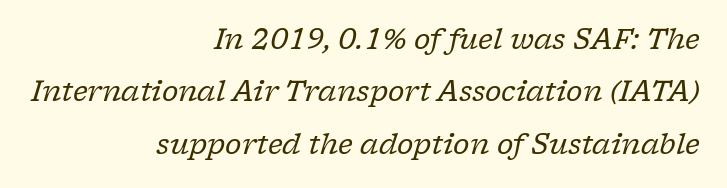
The image shows 28 px regular-weight serif type, italic (leaning right); set right-aligned, line spacing 1.87x, normal letter spacing, not underlined; low stroke contrast and a medium x-height.
